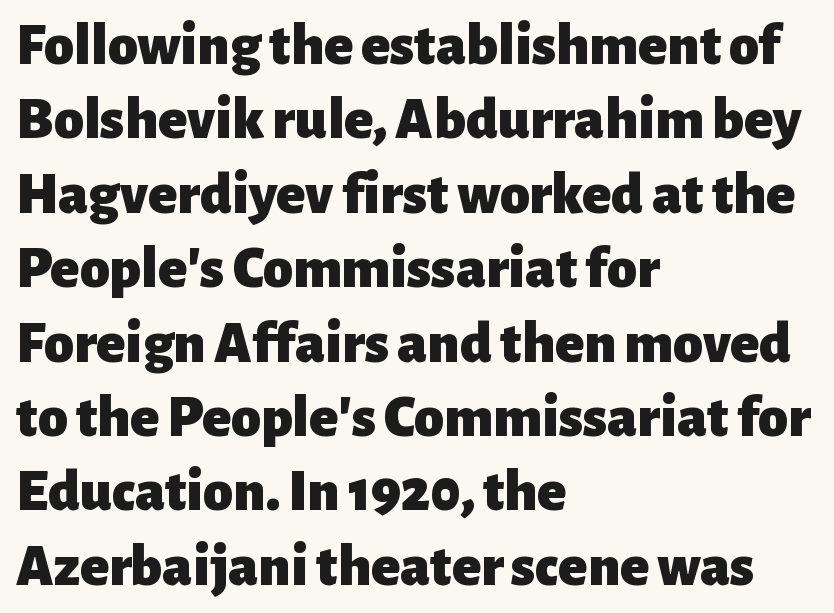
The image shows 60 px heavy sans-serif type, upright; set left-aligned, line spacing 1.24x, normal letter spacing, not underlined; low stroke contrast and a medium x-height.
